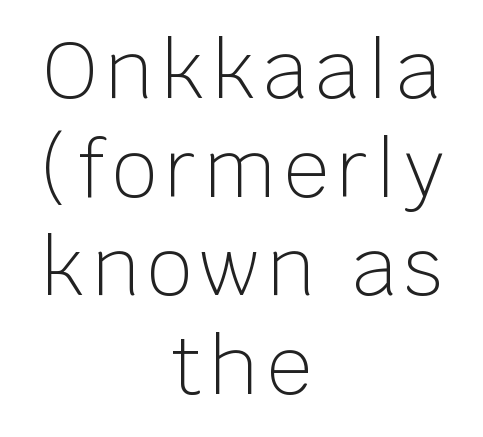
Anything drawn beneath the words? Only blank space. On a weight scale, this lands at 450 or below. The typesetter chose a symmetrical, centered arrangement here. Regarding serifs, this sample does without them.
